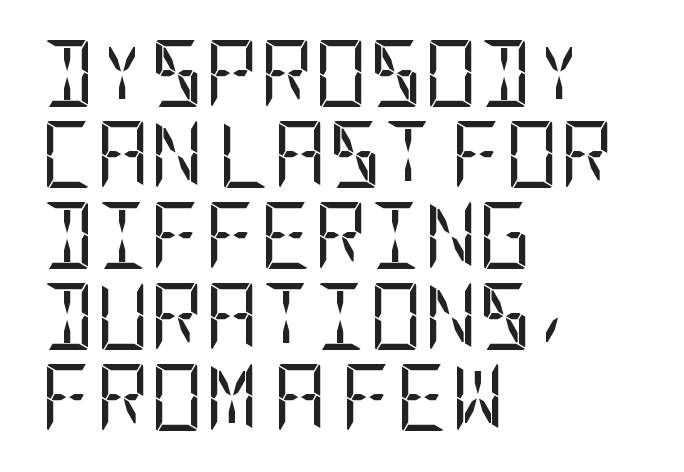
{"serif": "no", "italic": "no", "bold": "no", "weight": "regular", "width": "condensed", "stroke_contrast": "low", "x_height": "large", "underline": "no", "align": "left", "line_spacing_ratio": 1.21, "letter_spacing": "normal", "letter_spacing_em": 0.0, "glyph_px": 67}
